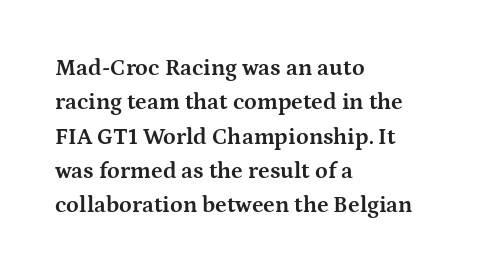
The image shows 23 px bold type, upright; set left-aligned, normal line spacing (1.49x), normal letter spacing, not underlined.
